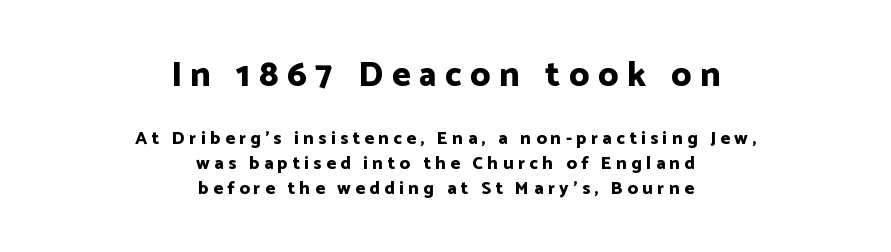
Beneath every word, the page is bare. Visually, the top section dominates because its glyphs are scaled up. Serif or sans? Sans — the stroke terminals are bare. A student would call this center alignment; a typographer would say set centered. Whoever set this chose a conventional vertical rhythm. Every letter is thick-stroked: bold, no question.
